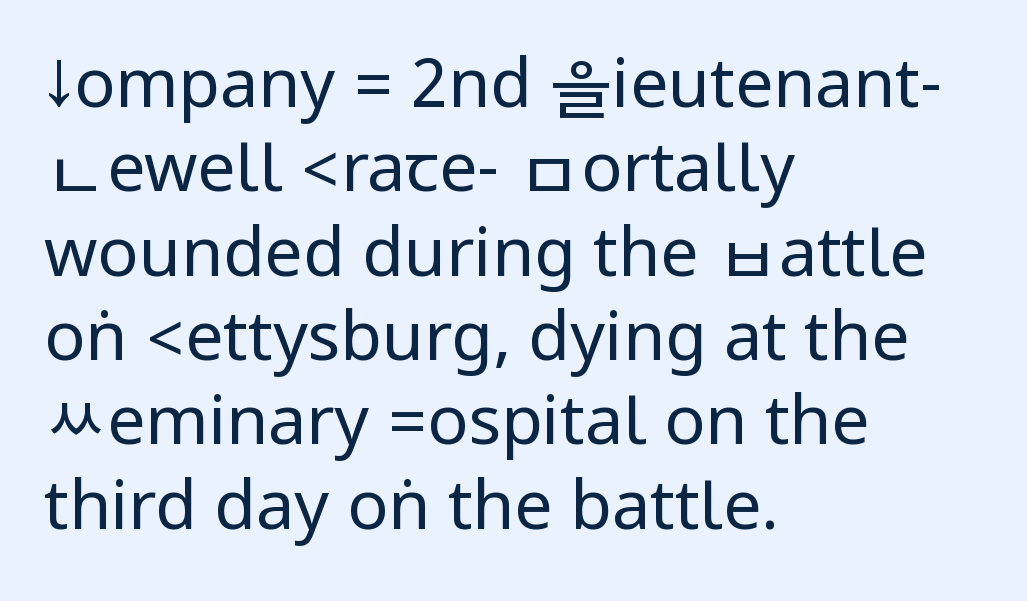
Q: Is the text bold? A: No.
Q: Is the text italic (slanted)? A: No, it is upright.
Q: Is the typeface a serif or a sans-serif typeface? A: Sans-serif.
Q: Is the text underlined? A: No.
Q: How is the paragraph aligned? A: Left-aligned.
Q: Is the spacing between letters normal or unusually wide? A: Normal.
Q: Width (condensed, normal, or wide)? A: Condensed.
Q: Stroke contrast? A: Low.
